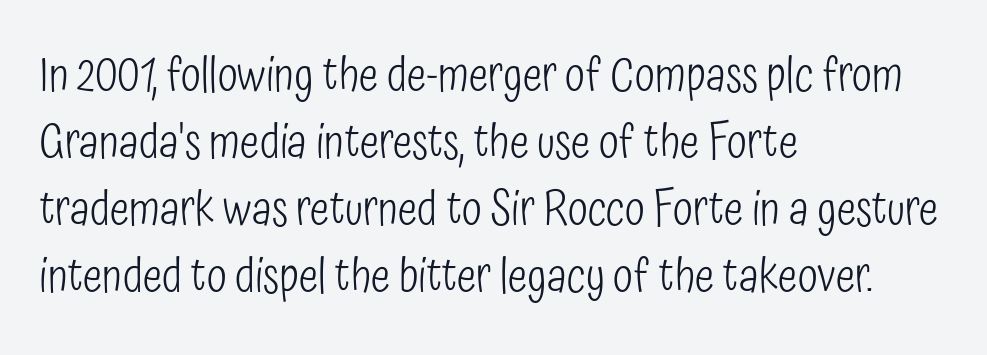
The image shows 46 px light, condensed sans-serif type, upright; set left-aligned, normal line spacing (1.46x), normal letter spacing, not underlined; low stroke contrast and a medium x-height.
